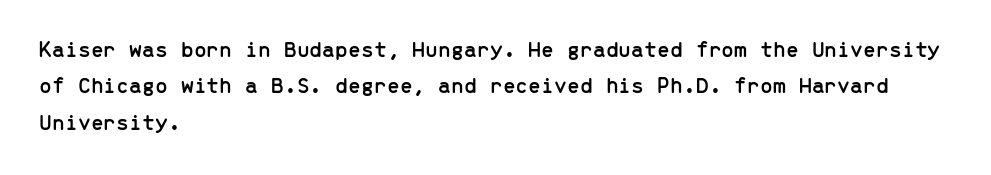
Q: Is the text italic (slanted)? A: No, it is upright.
Q: Is the text underlined? A: No.
Q: How is the paragraph aligned? A: Left-aligned.
Q: Is the spacing between letters normal or unusually wide? A: Normal.
Q: Is the spacing between lines tight, normal or loose? A: Normal.
